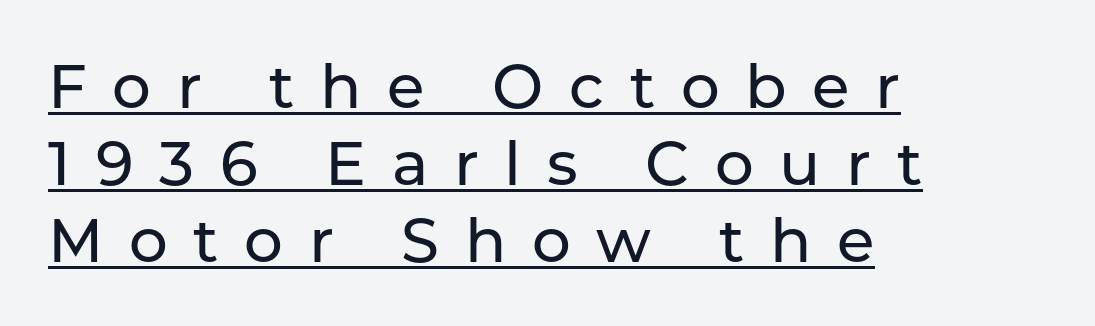
Q: Is the text italic (slanted)? A: No, it is upright.
Q: Is the typeface a serif or a sans-serif typeface? A: Sans-serif.
Q: Is the text underlined? A: Yes.
Q: How is the paragraph aligned? A: Left-aligned.
Q: Is the spacing between letters normal or unusually wide? A: Unusually wide.
Q: Is the spacing between lines tight, normal or loose? A: Normal.
Q: Width (condensed, normal, or wide)? A: Normal.
Q: Stroke contrast? A: Low.
Q: x-height? A: Medium.
Q: Monospaced? A: No.
